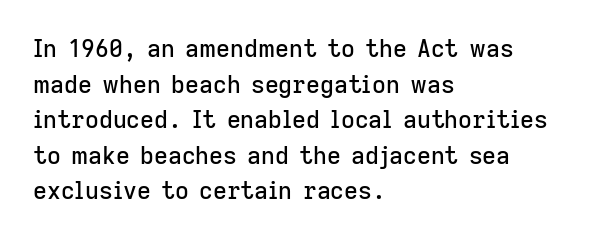
{"italic": "no", "underline": "no", "align": "left", "line_spacing": "normal", "line_spacing_ratio": 1.48, "letter_spacing": "normal", "letter_spacing_em": 0.0, "glyph_px": 24}
